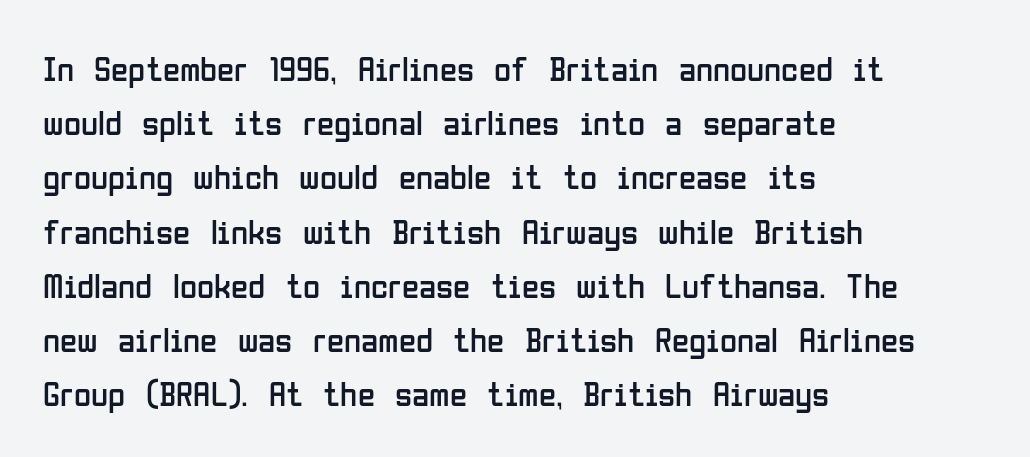
{"serif": "no", "italic": "no", "bold": "no", "weight": "regular", "width": "condensed", "stroke_contrast": "low", "x_height": "medium", "monospaced": "no", "underline": "no", "align": "left", "line_spacing": "normal", "line_spacing_ratio": 1.55, "letter_spacing": "normal", "letter_spacing_em": 0.0, "glyph_px": 35}
